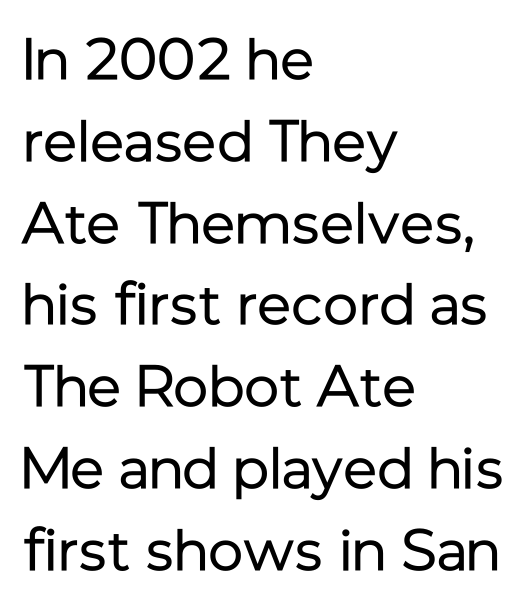
{"serif": "no", "italic": "no", "bold": "no", "weight": "regular", "width": "normal", "stroke_contrast": "low", "x_height": "medium", "monospaced": "no", "underline": "no", "align": "left", "line_spacing": "normal", "line_spacing_ratio": 1.41, "letter_spacing": "normal", "letter_spacing_em": 0.0, "glyph_px": 58}
